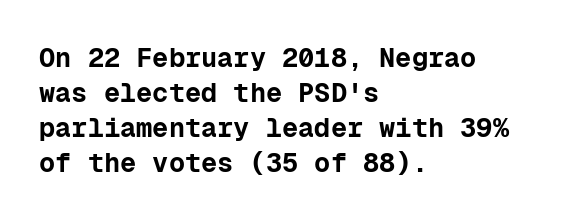
Is there much room between lines? A standard amount, neither cramped nor airy. Emphasis by weight is at full strength: bold. Each word holds together tightly as a unit, with standard inter-letter gaps. Rule under the text: the space is simply empty. Style check: upright. Does the copy run flush right? No — it runs flush left.
